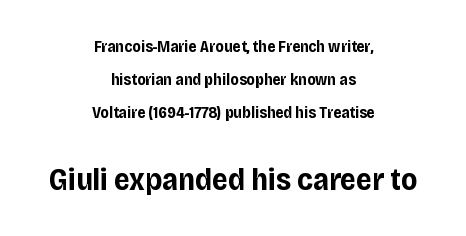
The zone under the glyphs is completely vacant. The block of text is sparse from top to bottom, with ample space between rows. The letterforms sit shoulder to shoulder at normal distance. Tall strokes in this sample are plumb rather than angled.
